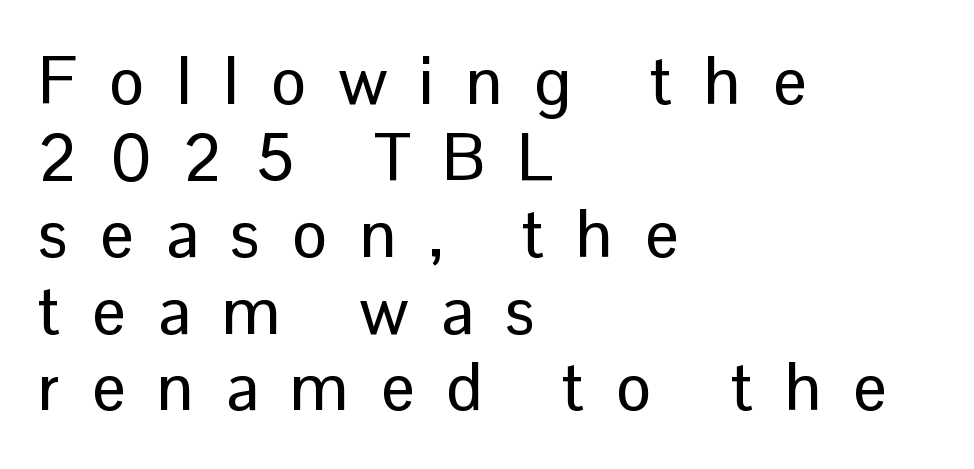
Compared with a centered layout, this one pins lines to the left instead. Varying glyph widths throughout — classic text-font behaviour. The area under the type is left untouched. Unlike a traditional serif, this face leaves its strokes unadorned. You can tell it's not italic because the verticals are truly vertical.
